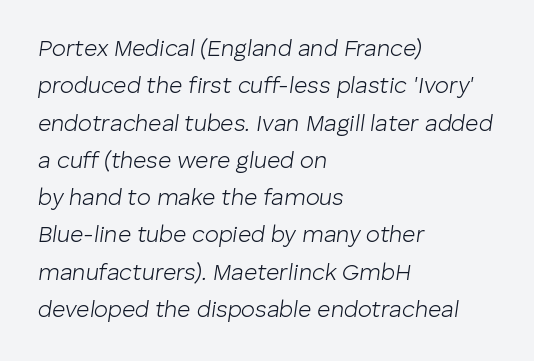
{"italic": "yes", "lean": "right", "slant_degrees": 8, "bold": "no", "underline": "no", "align": "left", "line_spacing": "normal", "line_spacing_ratio": 1.62, "letter_spacing": "normal", "letter_spacing_em": 0.0, "glyph_px": 23}
